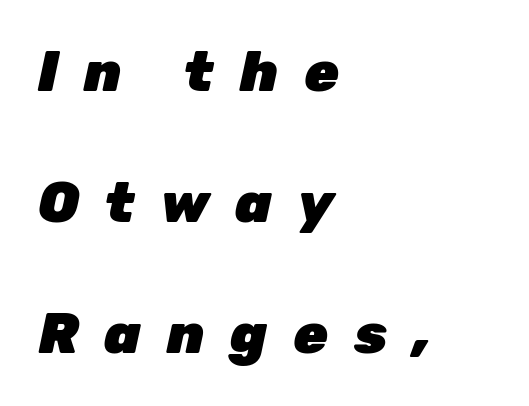
Rows of type keep a wide berth in the vertical direction. The glyphs look as if they've been sheared to an angle. The strokes are fattened all the way to bold. Each letter keeps its own natural width here, so spacing adapts to shape. Check the space under the baseline: it is left empty.
